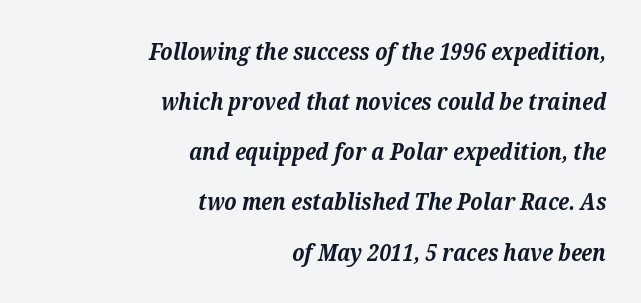
Q: Is the text bold? A: Yes.
Q: Is the text italic (slanted)? A: Yes, it leans right by about 12 degrees.
Q: Is the text underlined? A: No.
Q: How is the paragraph aligned? A: Right-aligned.
Q: Is the spacing between letters normal or unusually wide? A: Normal.
Q: Is the spacing between lines tight, normal or loose? A: Loose.
